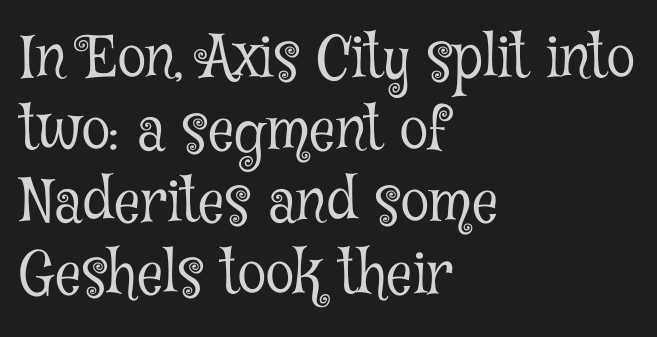
{"serif": "yes", "italic": "no", "bold": "no", "weight": "light", "width": "condensed", "stroke_contrast": "low", "x_height": "medium", "monospaced": "no", "underline": "no", "align": "left", "line_spacing_ratio": 1.24, "letter_spacing": "normal", "letter_spacing_em": 0.0, "glyph_px": 58}
